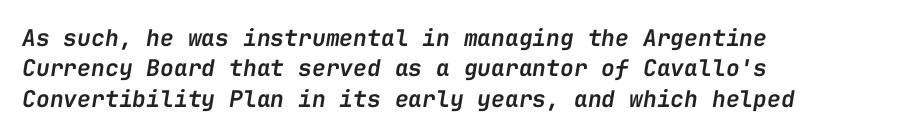
The image shows 23 px text type, italic (leaning right); set left-aligned, normal line spacing (1.32x), normal letter spacing, not underlined.
